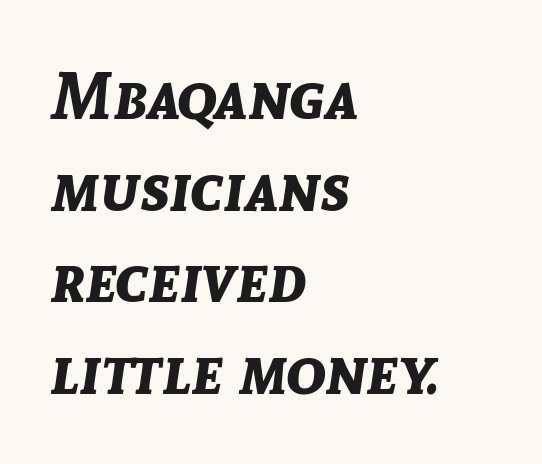
The image shows 66 px bold type, italic (leaning right); set left-aligned, normal line spacing (1.39x), normal letter spacing, not underlined; low stroke contrast and a medium x-height.
